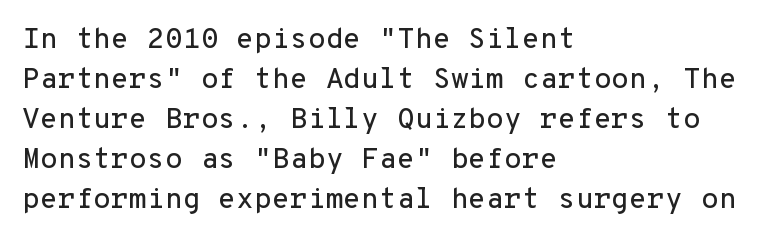
{"serif": "no", "italic": "no", "width": "normal", "stroke_contrast": "low", "x_height": "medium", "monospaced": "yes", "underline": "no", "align": "left", "line_spacing": "normal", "line_spacing_ratio": 1.38, "letter_spacing": "normal", "letter_spacing_em": 0.0, "glyph_px": 29}
